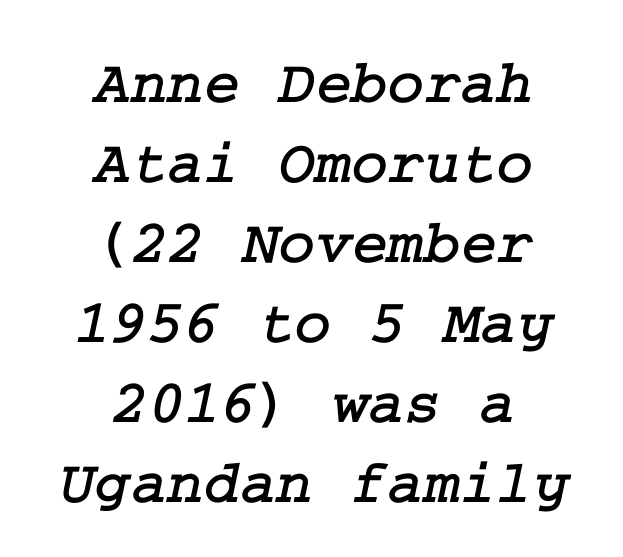
The image shows 62 px serif type; set centered, normal line spacing (1.29x), normal letter spacing, not underlined; low stroke contrast and a medium x-height.
